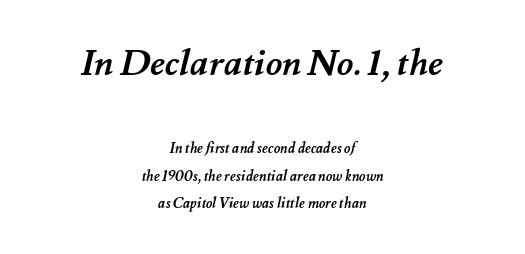
Q: Is the text bold? A: Yes.
Q: Is the text underlined? A: No.
Q: How is the paragraph aligned? A: Centered.
Q: Is the spacing between letters normal or unusually wide? A: Normal.
Q: Is the spacing between lines tight, normal or loose? A: Loose.
Q: Which block of text is set in a larger size, the first (top) or the second (bottom)? A: The first (top) one.
Q: Width (condensed, normal, or wide)? A: Normal.
Q: Stroke contrast? A: Medium.
Q: x-height? A: Small.
Q: Monospaced? A: No.
